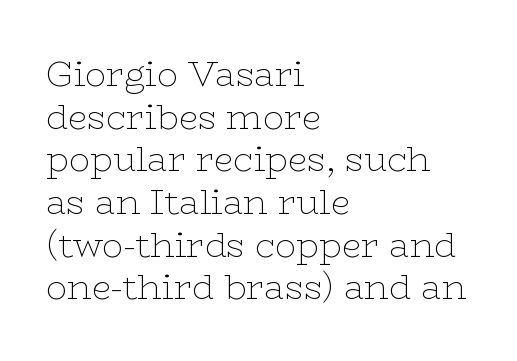
Q: Is the text bold? A: No.
Q: Is the text italic (slanted)? A: No, it is upright.
Q: Is the typeface a serif or a sans-serif typeface? A: Serif.
Q: Is the text underlined? A: No.
Q: How is the paragraph aligned? A: Left-aligned.
Q: Is the spacing between letters normal or unusually wide? A: Normal.
Q: Width (condensed, normal, or wide)? A: Wide.
Q: Stroke contrast? A: Low.
Q: x-height? A: Medium.
Q: Monospaced? A: No.
